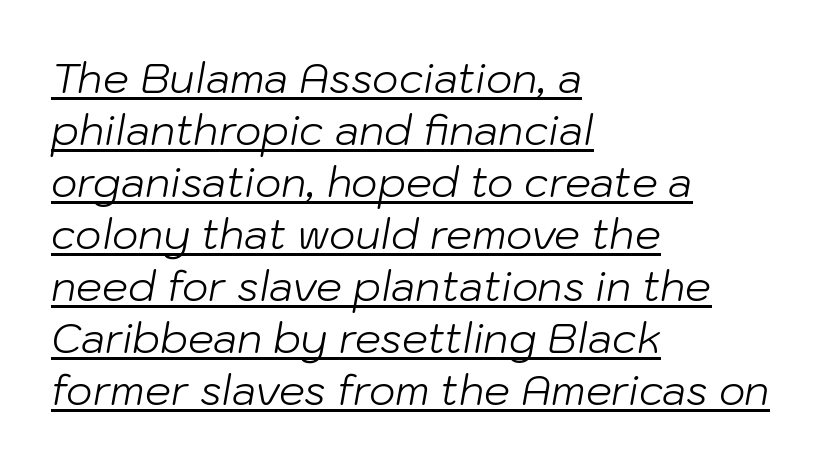
{"italic": "yes", "lean": "right", "slant_degrees": 10, "bold": "no", "weight": "light", "width": "normal", "stroke_contrast": "low", "x_height": "medium", "monospaced": "no", "underline": "yes", "align": "left", "line_spacing": "normal", "line_spacing_ratio": 1.27, "letter_spacing": "normal", "letter_spacing_em": 0.0, "glyph_px": 41}
